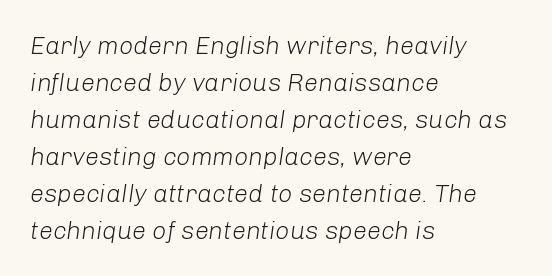
Q: Is the text bold? A: No.
Q: Is the text italic (slanted)? A: Yes, it leans right by about 8 degrees.
Q: Is the text underlined? A: No.
Q: How is the paragraph aligned? A: Left-aligned.
Q: Is the spacing between letters normal or unusually wide? A: Normal.
Q: Is the spacing between lines tight, normal or loose? A: Normal.
